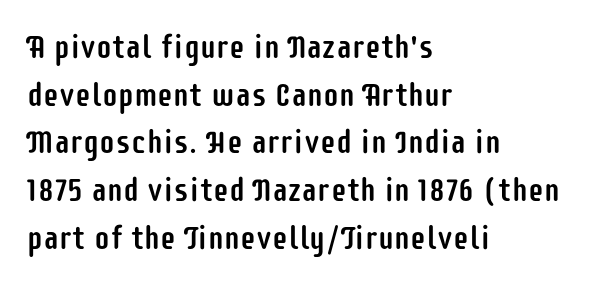
The image shows 32 px condensed sans-serif type, upright; set left-aligned, normal line spacing (1.49x), normal letter spacing, not underlined; low stroke contrast and a large x-height.
